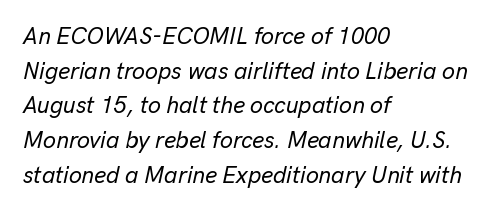
Q: Is the text italic (slanted)? A: Yes, it leans right by about 13 degrees.
Q: Is the text underlined? A: No.
Q: How is the paragraph aligned? A: Left-aligned.
Q: Is the spacing between letters normal or unusually wide? A: Normal.
Q: Is the spacing between lines tight, normal or loose? A: Normal.
